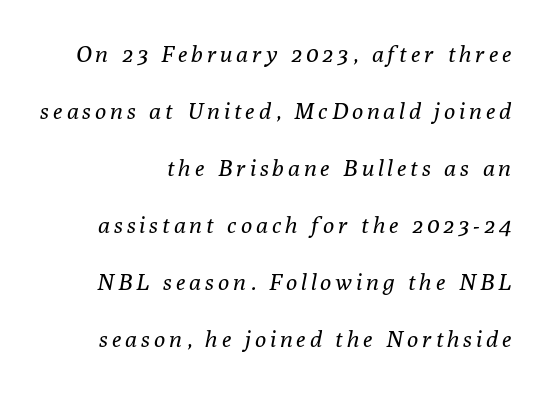
A bare baseline throughout the passage. Quick note: italic. This is not heavy type; no bold has been used. Baseline-to-baseline distance is far greater than the letter height.
